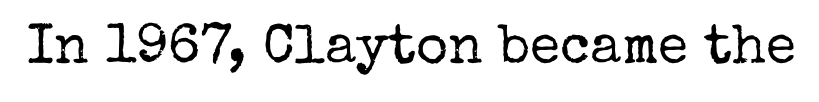
Q: Is the text bold? A: No.
Q: Is the text italic (slanted)? A: No, it is upright.
Q: Is the typeface a serif or a sans-serif typeface? A: Serif.
Q: Is the text underlined? A: No.
Q: Is the spacing between letters normal or unusually wide? A: Normal.
Q: Width (condensed, normal, or wide)? A: Normal.
Q: Stroke contrast? A: Low.
Q: x-height? A: Medium.
Q: Monospaced? A: No.
